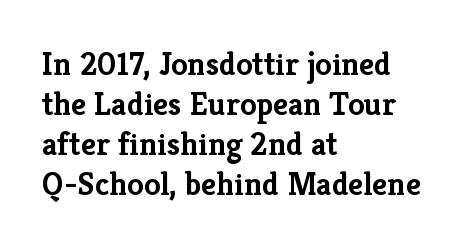
Q: Is the text bold? A: Yes.
Q: Is the text italic (slanted)? A: No, it is upright.
Q: Is the typeface a serif or a sans-serif typeface? A: Serif.
Q: Is the text underlined? A: No.
Q: How is the paragraph aligned? A: Left-aligned.
Q: Is the spacing between letters normal or unusually wide? A: Normal.
Q: Width (condensed, normal, or wide)? A: Normal.
Q: Stroke contrast? A: Low.
Q: x-height? A: Medium.
Q: Monospaced? A: No.
